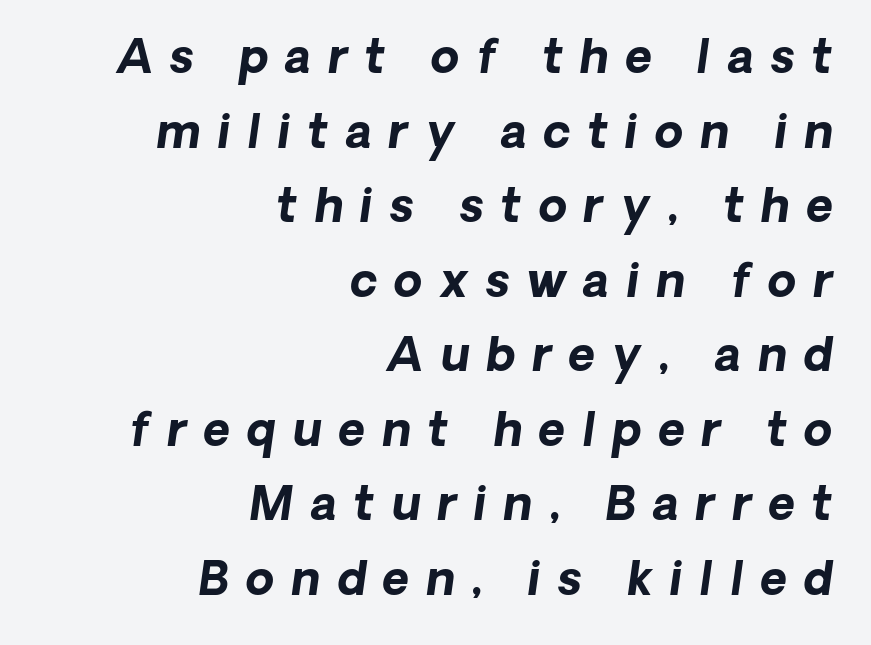
The image shows 46 px bold type, italic (leaning right); set right-aligned, normal line spacing (1.62x), unusually wide letter spacing (+0.37 em), not underlined; low stroke contrast and a medium x-height.
